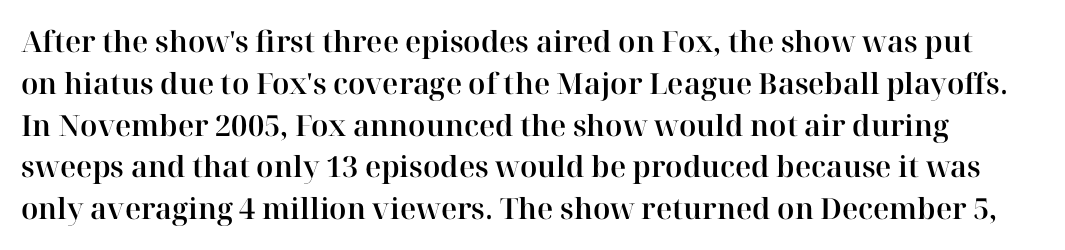
Q: Is the text italic (slanted)? A: No, it is upright.
Q: Is the typeface a serif or a sans-serif typeface? A: Serif.
Q: Is the text underlined? A: No.
Q: Is the spacing between letters normal or unusually wide? A: Normal.
Q: Is the spacing between lines tight, normal or loose? A: Normal.
Q: Width (condensed, normal, or wide)? A: Normal.
Q: Stroke contrast? A: High.
Q: x-height? A: Medium.
Q: Monospaced? A: No.
